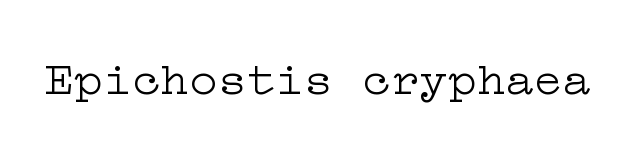
Look at the tracking — it's just the regular setting, nothing added. If you drew a line through each stem, it would be perfectly vertical. Think standard paragraph weight, or any step lighter than that. Just letters on the line, the space beneath them empty.
